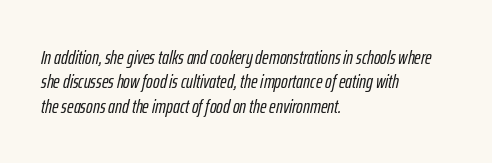
Between one letter and the next there's only the usual sliver of space. This sample is left-justified, so line endings fall wherever the words run out. The text carries the slant typical of an italic or oblique font. Check under the words: just untouched page.
